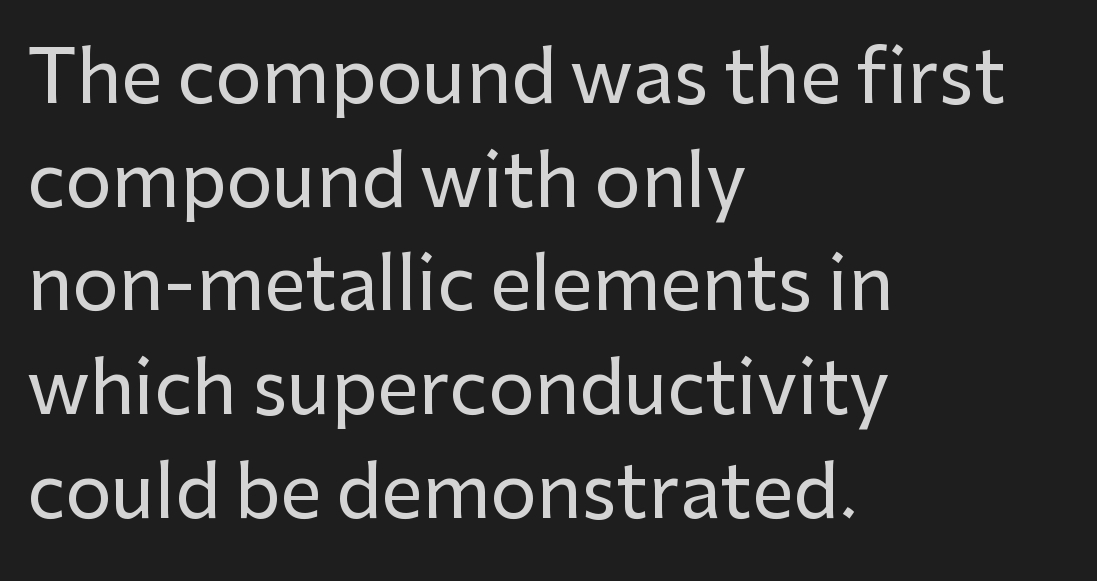
{"serif": "no", "italic": "no", "width": "normal", "stroke_contrast": "low", "x_height": "medium", "monospaced": "no", "underline": "no", "align": "left", "line_spacing": "normal", "line_spacing_ratio": 1.42, "letter_spacing": "normal", "letter_spacing_em": 0.0, "glyph_px": 73}
